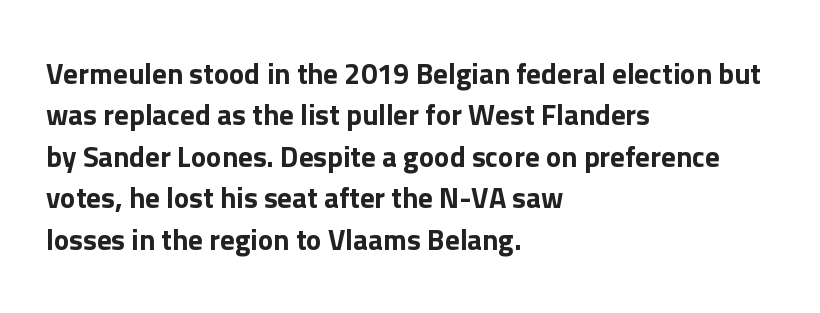
Q: Is the text italic (slanted)? A: No, it is upright.
Q: Is the typeface a serif or a sans-serif typeface? A: Sans-serif.
Q: Is the text underlined? A: No.
Q: How is the paragraph aligned? A: Left-aligned.
Q: Is the spacing between letters normal or unusually wide? A: Normal.
Q: Is the spacing between lines tight, normal or loose? A: Normal.
Q: Width (condensed, normal, or wide)? A: Normal.
Q: Stroke contrast? A: Low.
Q: x-height? A: Medium.
Q: Monospaced? A: No.
